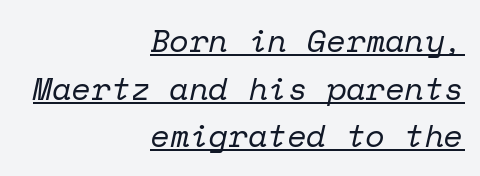
The image shows 32 px regular-weight serif type, italic (leaning right), monospaced; set right-aligned, normal line spacing (1.49x), normal letter spacing, underlined; low stroke contrast and a medium x-height.
